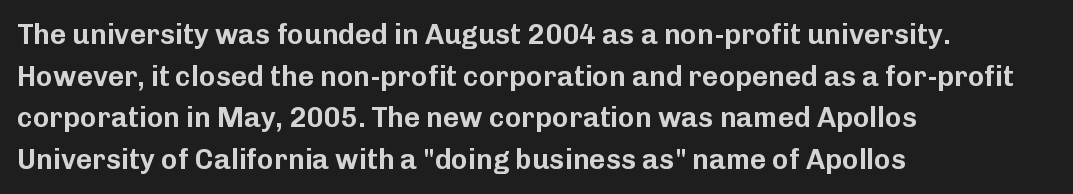
{"serif": "no", "italic": "no", "width": "normal", "stroke_contrast": "low", "x_height": "medium", "monospaced": "no", "underline": "no", "align": "left", "line_spacing": "normal", "line_spacing_ratio": 1.49, "letter_spacing": "normal", "letter_spacing_em": 0.0, "glyph_px": 28}
